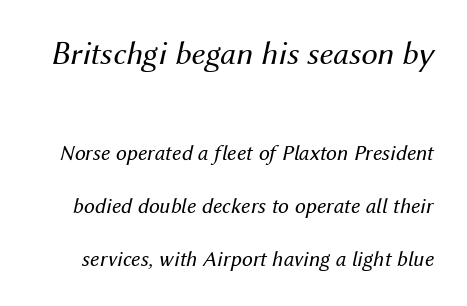
{"italic": "yes", "lean": "right", "slant_degrees": 12, "bold": "no", "weight": "regular", "width": "normal", "stroke_contrast": "medium", "x_height": "medium", "monospaced": "no", "underline": "no", "line_spacing": "loose", "line_spacing_ratio": 2.41, "letter_spacing": "normal", "letter_spacing_em": 0.0, "larger_block": "first", "size_ratio": 1.5, "glyph_px": 33}
